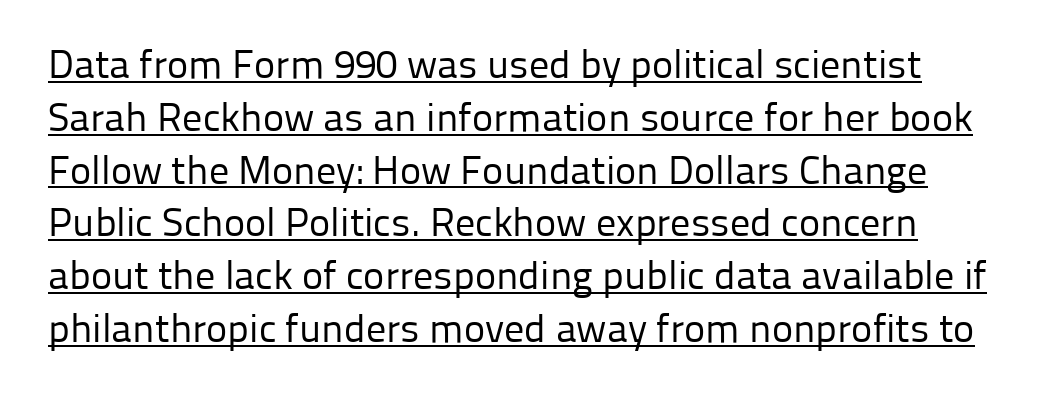
Q: Is the text bold? A: No.
Q: Is the text italic (slanted)? A: No, it is upright.
Q: Is the typeface a serif or a sans-serif typeface? A: Sans-serif.
Q: Is the text underlined? A: Yes.
Q: Is the spacing between letters normal or unusually wide? A: Normal.
Q: Is the spacing between lines tight, normal or loose? A: Normal.
Q: Width (condensed, normal, or wide)? A: Normal.
Q: Stroke contrast? A: Low.
Q: x-height? A: Medium.
Q: Monospaced? A: No.
